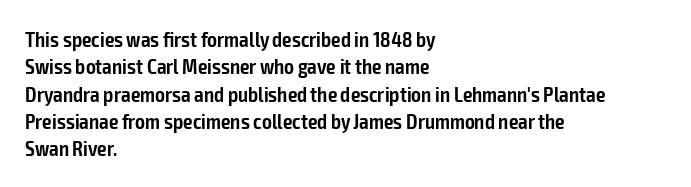
Line beginnings align vertically; line endings do not. Weight: semibold (demi). Tracking here is standard; glyphs follow each other at the usual distance. If you drew a line through each stem, it would be perfectly vertical. Has an underline been added? It has not.
